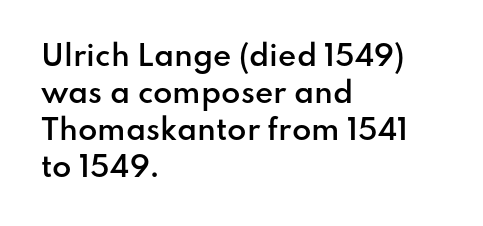
Q: Is the text bold? A: Semi-bold.
Q: Is the text italic (slanted)? A: No, it is upright.
Q: Is the typeface a serif or a sans-serif typeface? A: Sans-serif.
Q: Is the text underlined? A: No.
Q: How is the paragraph aligned? A: Left-aligned.
Q: Is the spacing between letters normal or unusually wide? A: Normal.
Q: Is the spacing between lines tight, normal or loose? A: Normal.
Q: Width (condensed, normal, or wide)? A: Normal.
Q: Stroke contrast? A: Low.
Q: x-height? A: Small.
Q: Monospaced? A: No.
